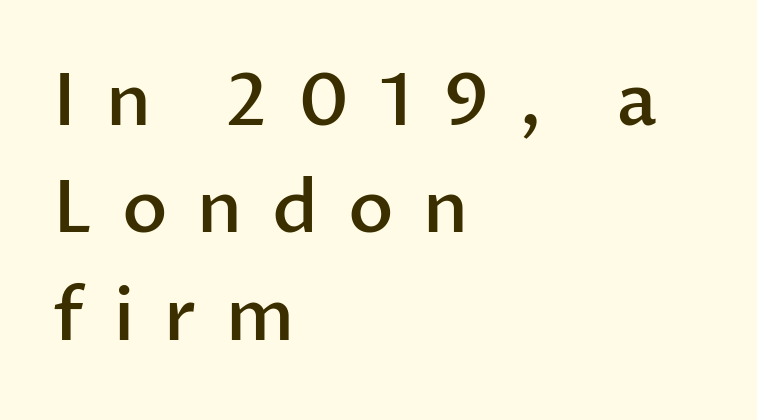
The image shows 72 px semibold sans-serif type, upright; set left-aligned, normal line spacing (1.49x), unusually wide letter spacing (+0.41 em), not underlined; low stroke contrast and a medium x-height.
